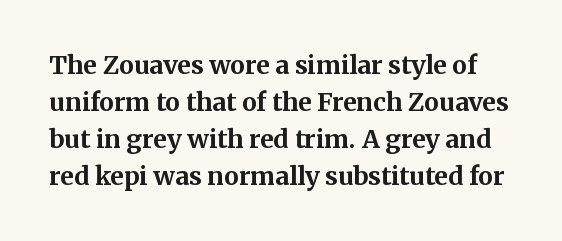
Q: Is the text bold? A: Yes.
Q: Is the text italic (slanted)? A: No, it is upright.
Q: Is the text underlined? A: No.
Q: Is the spacing between letters normal or unusually wide? A: Normal.
Q: Is the spacing between lines tight, normal or loose? A: Normal.
